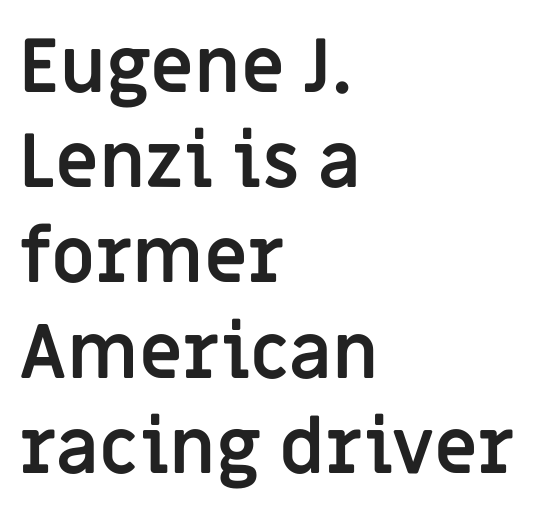
Reading down the block, your eye returns to a fixed left position each line. As a designer I'd log this as weight 700, bold. A typesetter would call this zero additional tracking. Here the designer chose a conventional face with non-uniform glyph widths.
